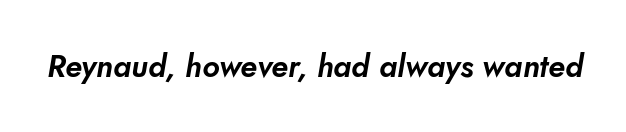
Q: Is the typeface a serif or a sans-serif typeface? A: Sans-serif.
Q: Is the text underlined? A: No.
Q: Is the spacing between letters normal or unusually wide? A: Normal.
Q: Width (condensed, normal, or wide)? A: Normal.
Q: Stroke contrast? A: Low.
Q: x-height? A: Small.
Q: Monospaced? A: No.
